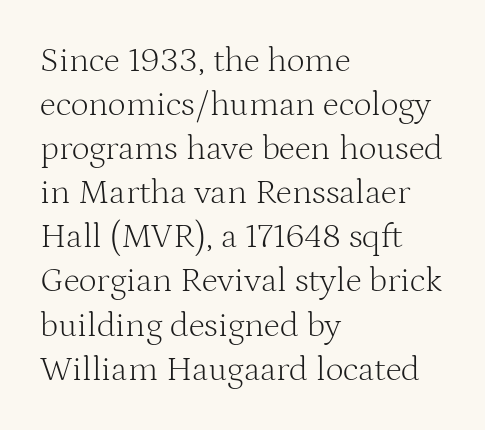
The image shows 35 px light serif type, upright; set left-aligned, normal line spacing (1.26x), normal letter spacing, not underlined; medium stroke contrast and a medium x-height.
